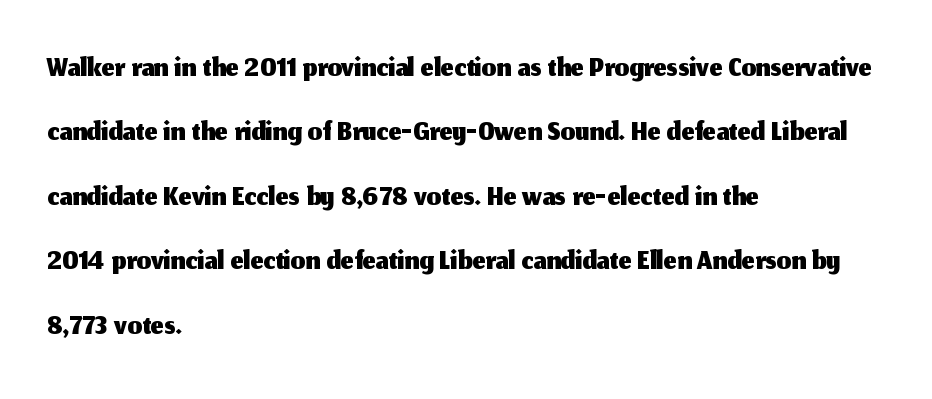
The image shows 46 px sans-serif type, upright; set left-aligned, normal line spacing (1.4x), normal letter spacing, not underlined; medium stroke contrast and a medium x-height.
